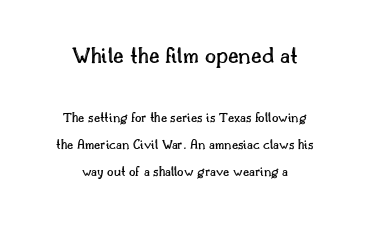
Q: Is the text italic (slanted)? A: No, it is upright.
Q: Is the text underlined? A: No.
Q: How is the paragraph aligned? A: Centered.
Q: Is the spacing between letters normal or unusually wide? A: Normal.
Q: Is the spacing between lines tight, normal or loose? A: Loose.
Q: Which block of text is set in a larger size, the first (top) or the second (bottom)? A: The first (top) one.
